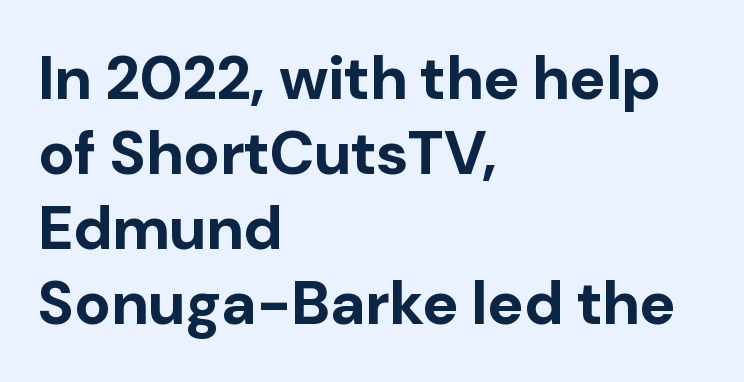
{"serif": "no", "italic": "no", "bold": "yes", "weight": "bold", "width": "normal", "stroke_contrast": "low", "x_height": "medium", "monospaced": "no", "underline": "no", "align": "left", "line_spacing_ratio": 1.23, "letter_spacing": "normal", "letter_spacing_em": 0.0, "glyph_px": 61}
